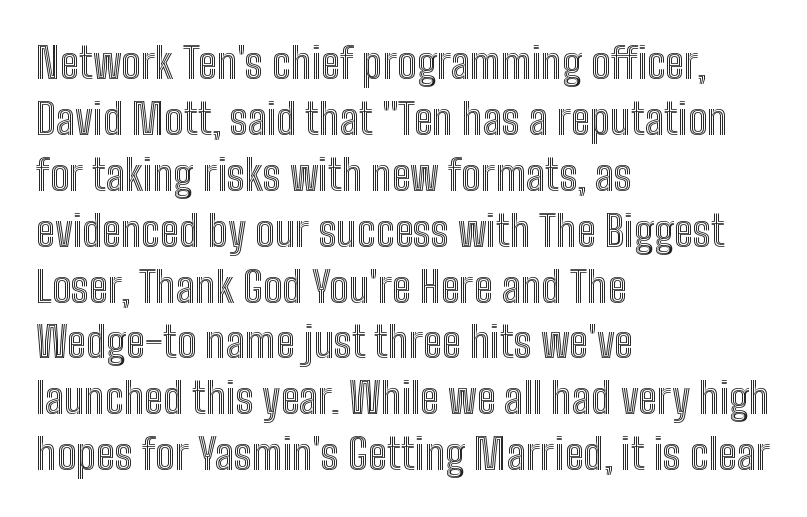
This sample keeps an unexceptional amount of space between lines. This sample uses plain, unmodified letter spacing. Varying glyph widths throughout — classic text-font behaviour. The gap between lines stays unmarked. Compared with a centered layout, this one pins lines to the left instead.
